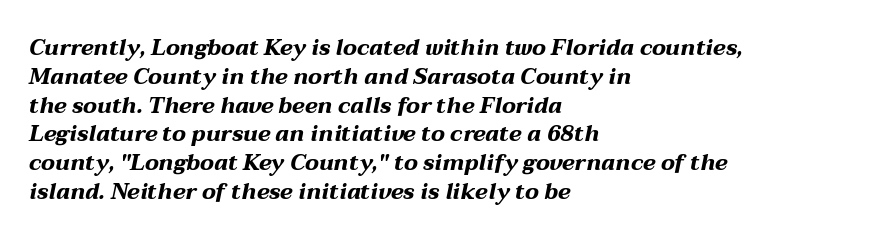
The image shows 22 px bold type, italic (leaning right); set left-aligned, normal line spacing (1.31x), normal letter spacing, not underlined.
